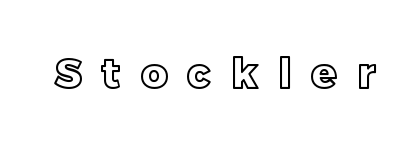
{"italic": "no", "width": "normal", "x_height": "large", "monospaced": "no", "underline": "no", "letter_spacing": "wide", "letter_spacing_em": 0.49, "glyph_px": 41}
